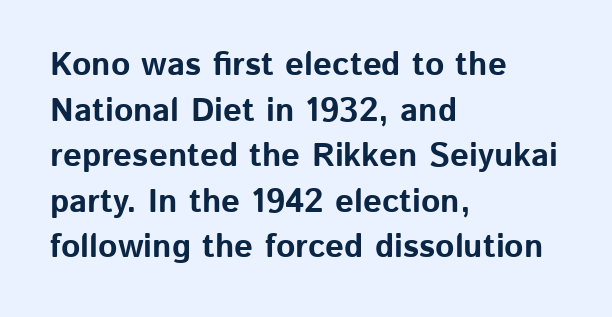
The image shows 33 px bold sans-serif type, upright; set left-aligned, normal line spacing (1.38x), normal letter spacing, not underlined; low stroke contrast and a medium x-height.
